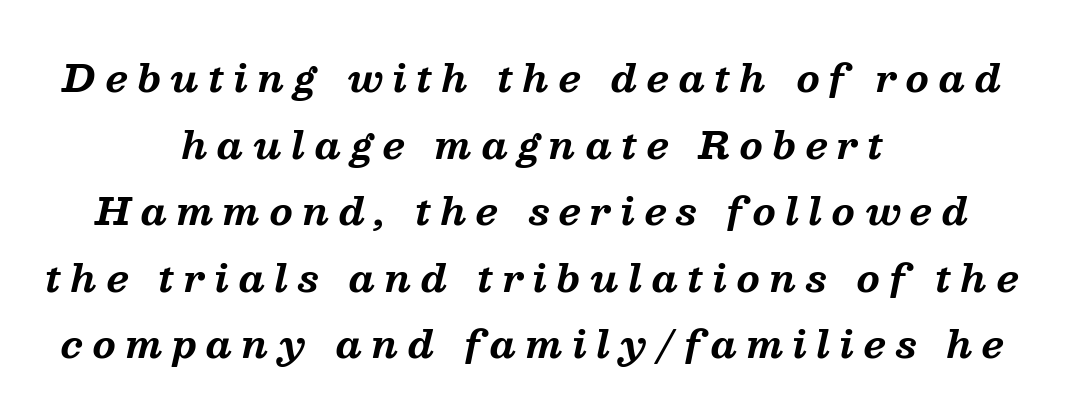
Display-style spreading of the glyphs; the letterfit is very open. Are there feet on the stems? There are — it's a serif. Glance below the letters and you will spot only blank space. The font is running at its bold setting. The axis of the letterforms is tilted away from vertical.
